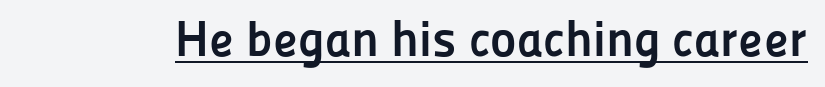
The image shows 50 px semibold sans-serif type, upright; set normal letter spacing, underlined; low stroke contrast and a medium x-height.
